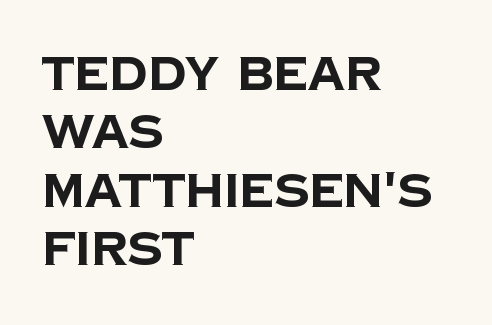
The image shows 46 px bold sans-serif type; set left-aligned, normal line spacing (1.27x), normal letter spacing, not underlined; low stroke contrast and a large x-height.
